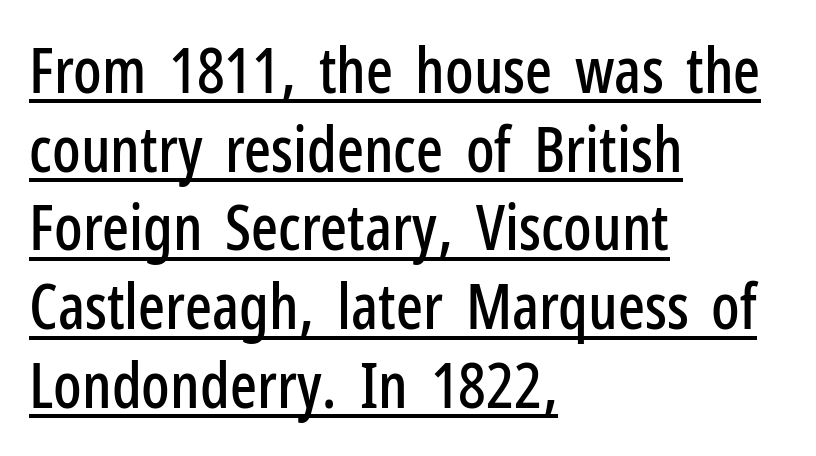
The image shows 63 px condensed sans-serif type, upright; set left-aligned, normal line spacing (1.25x), normal letter spacing, underlined; low stroke contrast and a medium x-height.
